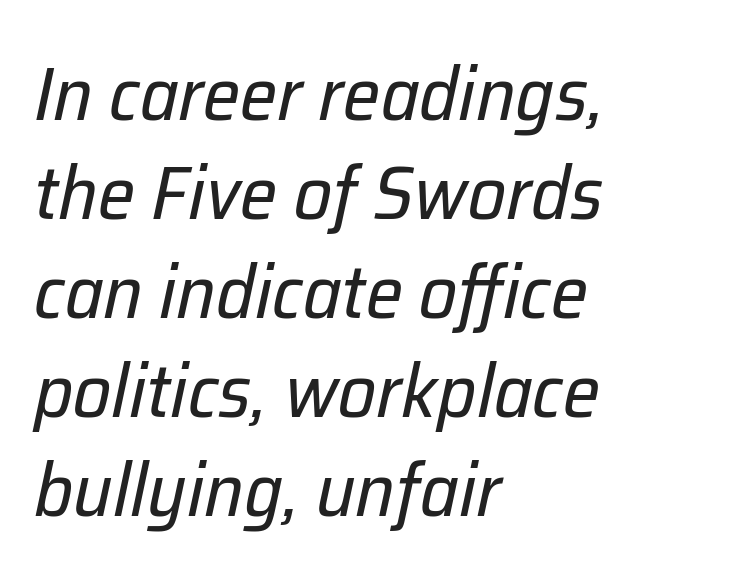
Vertical spacing — default. Is this a fixed-width face? No — the glyphs have proportional, varying widths. The letters look calm and open, with moderate or lighter stems. Descenders hang freely into open space. Nothing unusual about the tracking: characters are spaced as the font intends. This rendering uses left alignment, leaving the right contour irregular.
